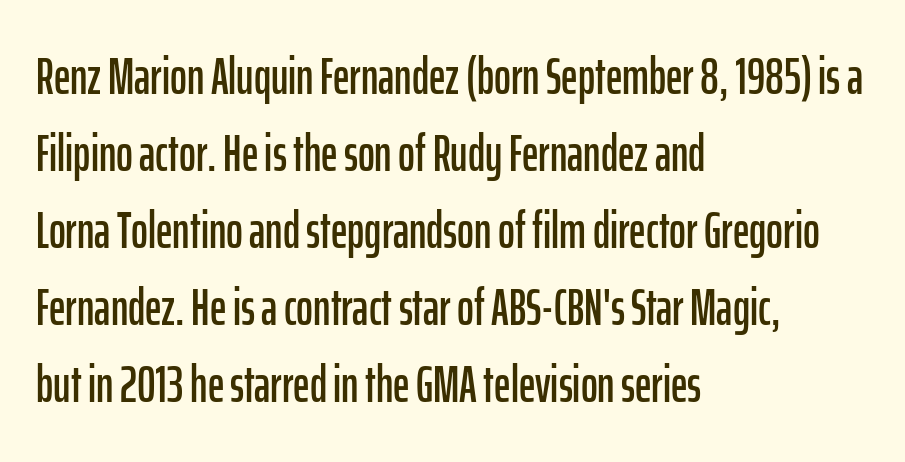
The image shows 51 px condensed sans-serif type, upright; set left-aligned, normal line spacing (1.51x), normal letter spacing, not underlined; low stroke contrast and a medium x-height.
